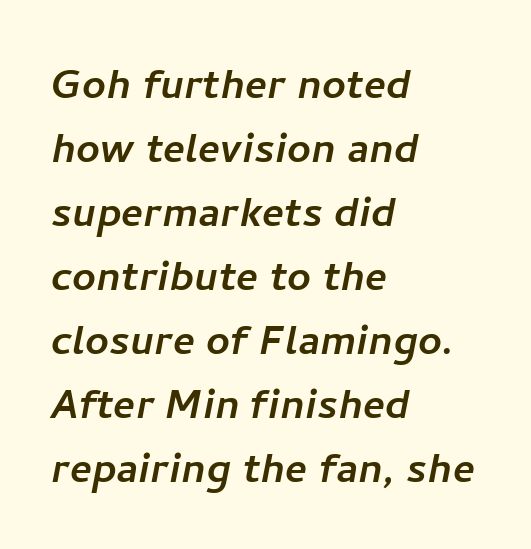
The image shows 52 px sans-serif type; set left-aligned, line spacing 1.23x, normal letter spacing, not underlined; low stroke contrast and a medium x-height.
